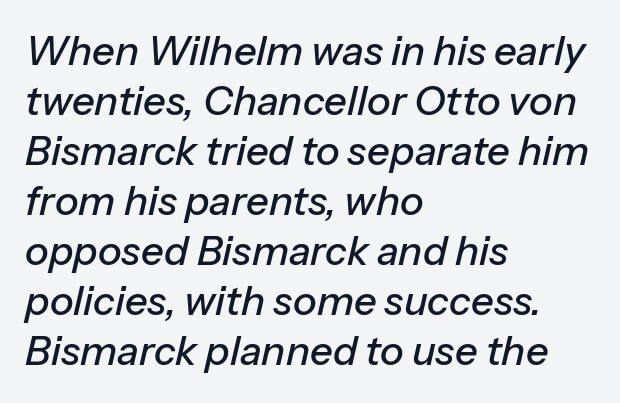
Q: Is the text italic (slanted)? A: Yes, it leans right by about 13 degrees.
Q: Is the text underlined? A: No.
Q: How is the paragraph aligned? A: Left-aligned.
Q: Is the spacing between letters normal or unusually wide? A: Normal.
Q: Is the spacing between lines tight, normal or loose? A: Normal.
Q: Width (condensed, normal, or wide)? A: Normal.
Q: Stroke contrast? A: Low.
Q: x-height? A: Medium.
Q: Monospaced? A: No.
